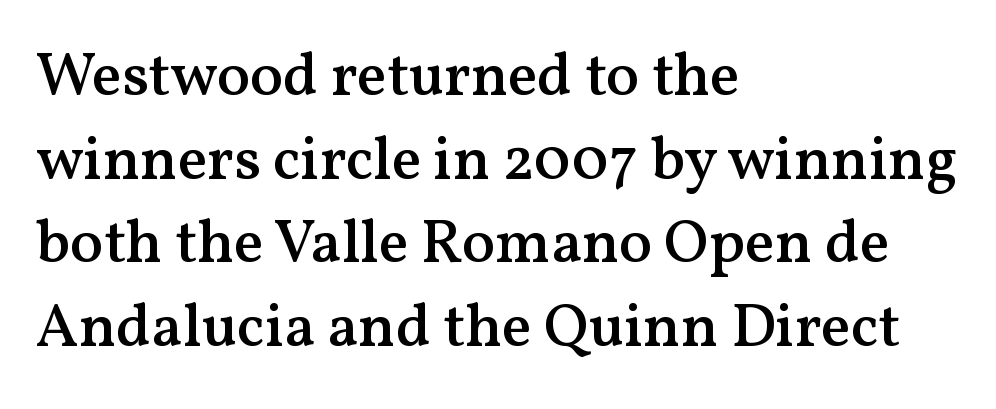
The image shows 61 px semibold serif type, upright; set left-aligned, normal line spacing (1.37x), normal letter spacing, not underlined; medium stroke contrast and a medium x-height.
